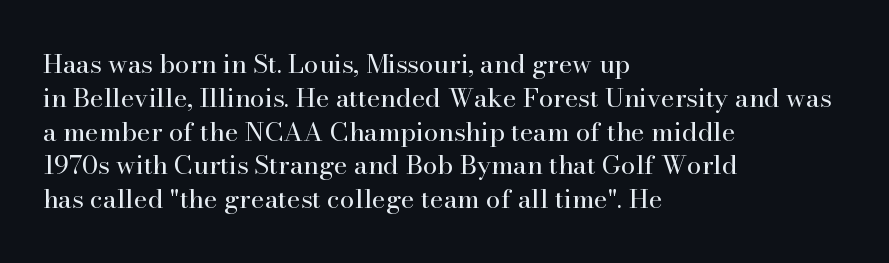
Q: Is the text bold? A: No.
Q: Is the text italic (slanted)? A: No, it is upright.
Q: Is the text underlined? A: No.
Q: How is the paragraph aligned? A: Left-aligned.
Q: Is the spacing between letters normal or unusually wide? A: Normal.
Q: Is the spacing between lines tight, normal or loose? A: Normal.
